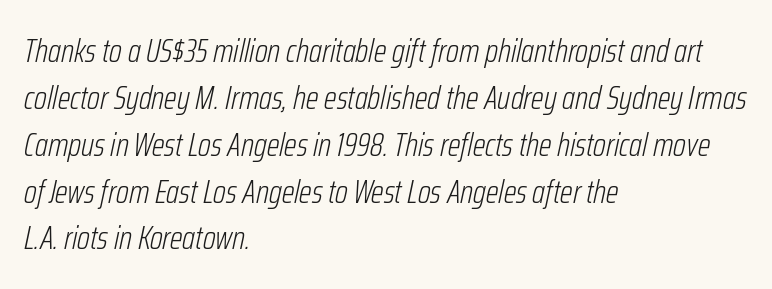
Only glyphs here, with clear space below each row. The lines in this sample share a left origin and differ only in where they stop. No chunkiness to these letters — they're not bold. Here the designer chose a conventional face with non-uniform glyph widths. The glyphs look as if they've been sheared to an angle.
